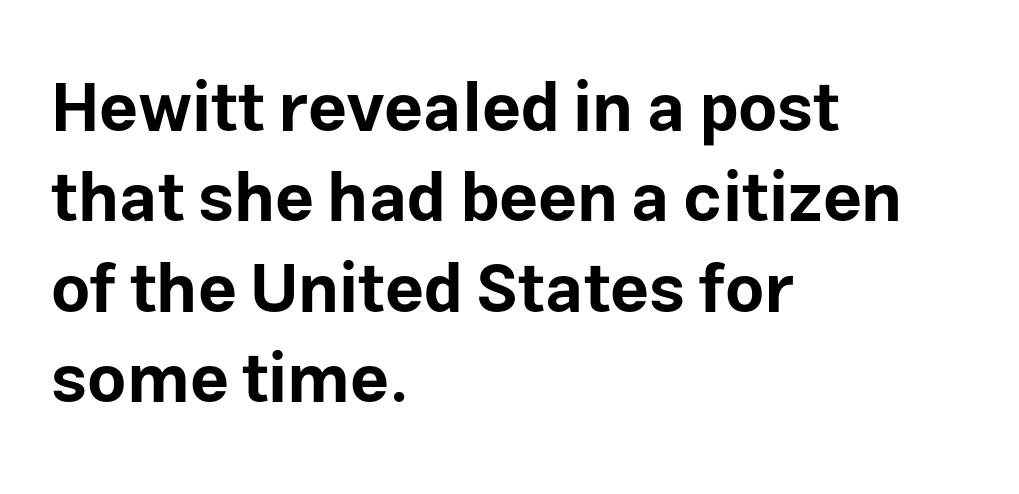
Q: Is the text bold? A: Yes.
Q: Is the text italic (slanted)? A: No, it is upright.
Q: Is the typeface a serif or a sans-serif typeface? A: Sans-serif.
Q: Is the text underlined? A: No.
Q: How is the paragraph aligned? A: Left-aligned.
Q: Is the spacing between letters normal or unusually wide? A: Normal.
Q: Is the spacing between lines tight, normal or loose? A: Normal.
Q: Width (condensed, normal, or wide)? A: Normal.
Q: Stroke contrast? A: Low.
Q: x-height? A: Medium.
Q: Monospaced? A: No.
